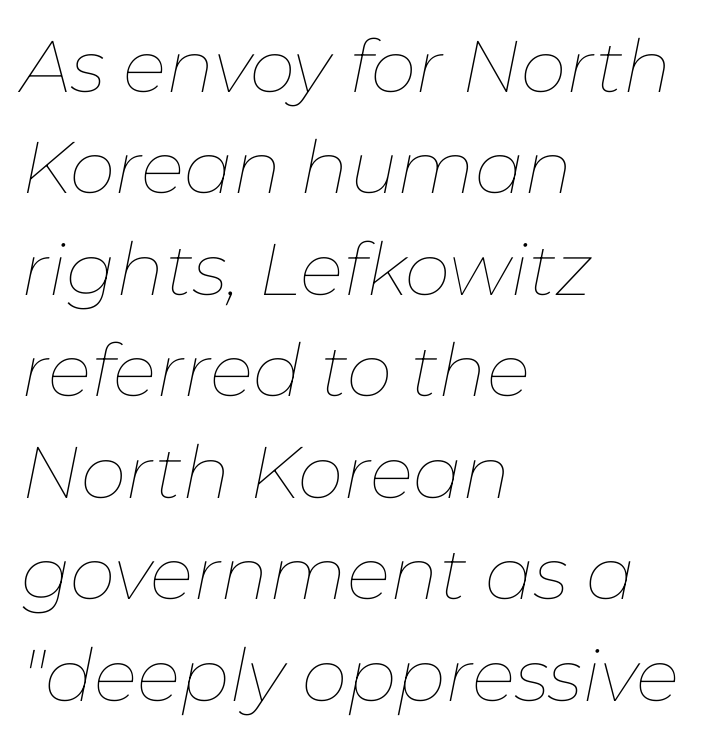
Q: Is the text bold? A: No.
Q: Is the text italic (slanted)? A: Yes, it leans right by about 11 degrees.
Q: Is the text underlined? A: No.
Q: How is the paragraph aligned? A: Left-aligned.
Q: Is the spacing between letters normal or unusually wide? A: Normal.
Q: Is the spacing between lines tight, normal or loose? A: Normal.
Q: Width (condensed, normal, or wide)? A: Normal.
Q: Stroke contrast? A: Low.
Q: x-height? A: Medium.
Q: Monospaced? A: No.
